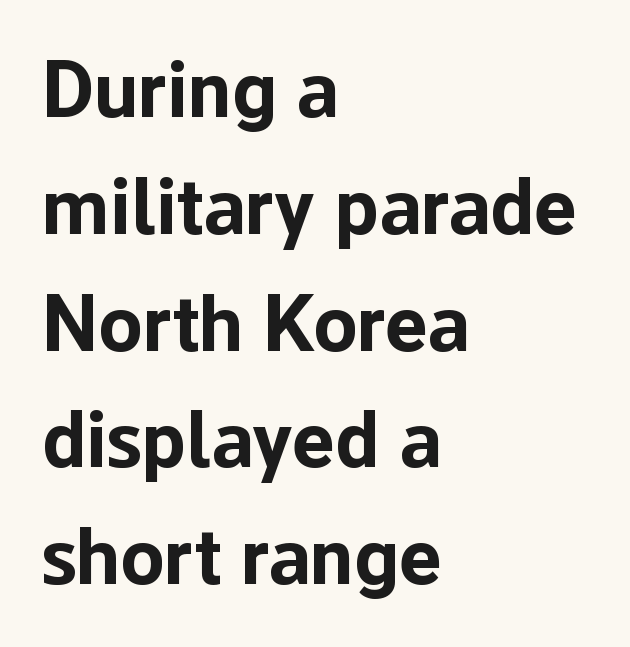
{"serif": "no", "italic": "no", "bold": "yes", "weight": "bold", "width": "normal", "stroke_contrast": "low", "x_height": "medium", "monospaced": "no", "underline": "no", "align": "left", "line_spacing": "normal", "line_spacing_ratio": 1.46, "letter_spacing": "normal", "letter_spacing_em": 0.0, "glyph_px": 80}
